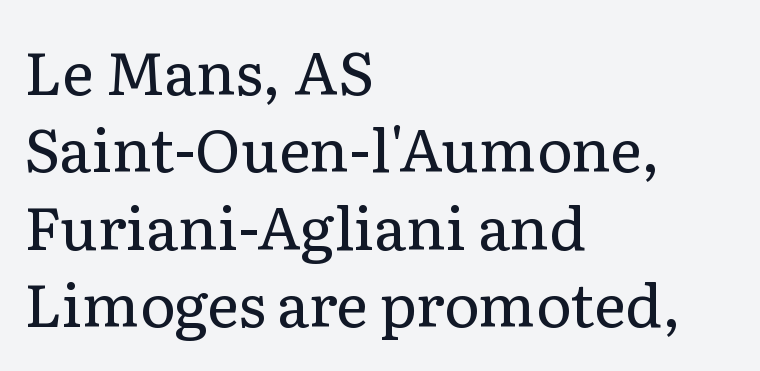
{"serif": "yes", "italic": "no", "bold": "no", "weight": "regular", "width": "normal", "stroke_contrast": "low", "x_height": "medium", "monospaced": "no", "underline": "no", "align": "left", "line_spacing": "normal", "line_spacing_ratio": 1.29, "letter_spacing": "normal", "letter_spacing_em": 0.0, "glyph_px": 60}
